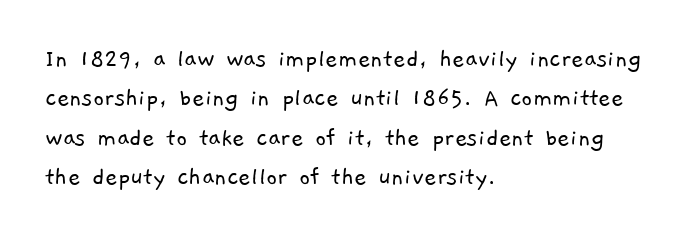
Q: Is the text bold? A: No.
Q: Is the text underlined? A: No.
Q: How is the paragraph aligned? A: Left-aligned.
Q: Is the spacing between letters normal or unusually wide? A: Normal.
Q: Is the spacing between lines tight, normal or loose? A: Normal.
